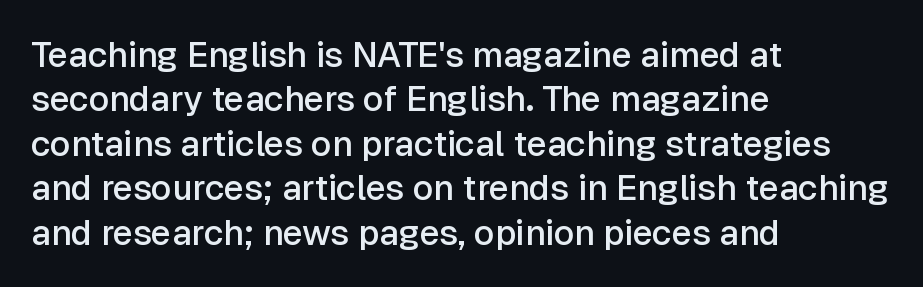
The image shows 35 px semibold sans-serif type, upright; set left-aligned, normal line spacing (1.27x), normal letter spacing, not underlined; low stroke contrast and a medium x-height.
